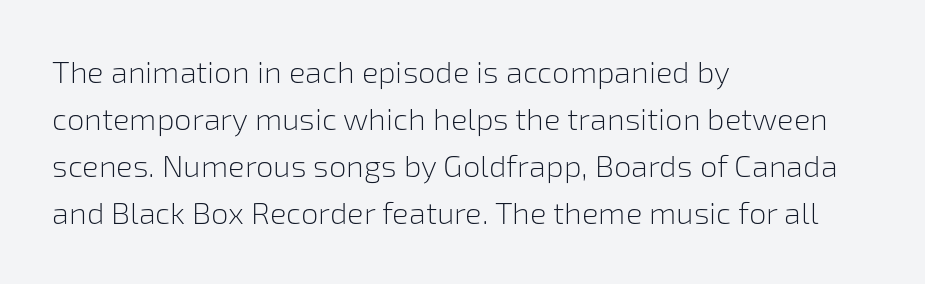
The image shows 31 px light sans-serif type, upright; set left-aligned, normal line spacing (1.52x), normal letter spacing, not underlined; low stroke contrast and a medium x-height.
